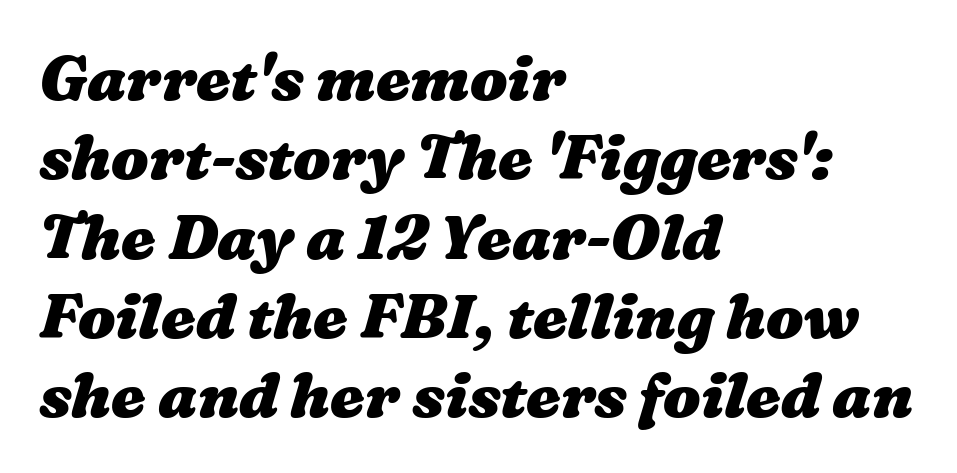
The image shows 62 px heavy, wide type; set left-aligned, normal line spacing (1.28x), normal letter spacing, not underlined; medium stroke contrast and a medium x-height.
